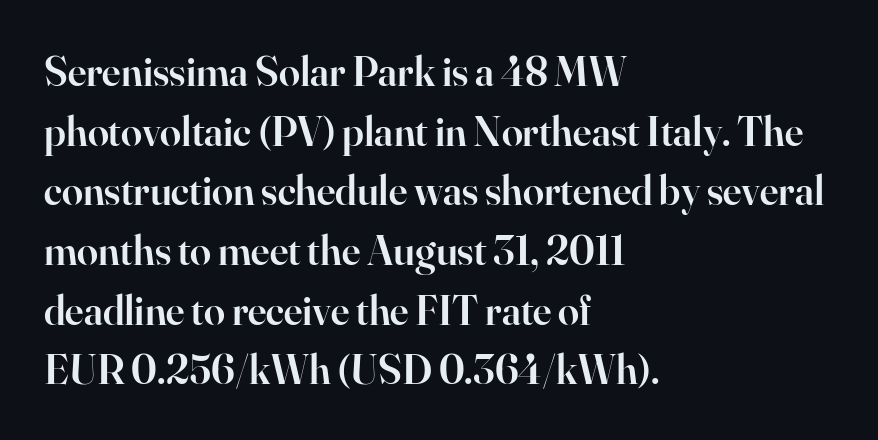
The image shows 42 px semibold serif type, upright; set left-aligned, normal line spacing (1.42x), normal letter spacing, not underlined; high stroke contrast and a small x-height.
